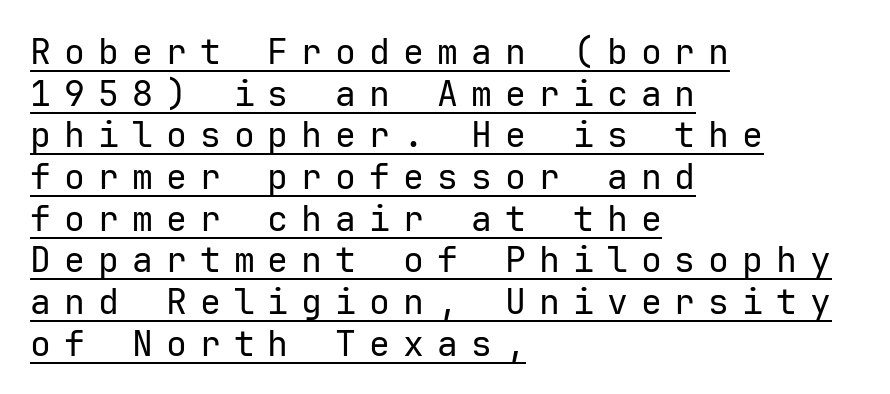
The image shows 35 px regular-weight sans-serif type, upright; set left-aligned, line spacing 1.19x, unusually wide letter spacing (+0.37 em), underlined; low stroke contrast and a medium x-height.
